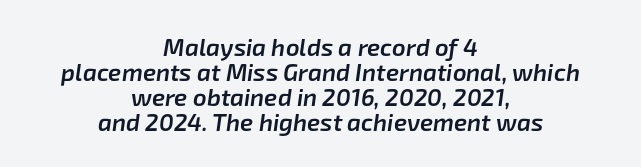
{"italic": "yes", "lean": "right", "slant_degrees": 8, "bold": "semi", "underline": "no", "align": "center", "line_spacing": "tight", "line_spacing_ratio": 1.04, "letter_spacing": "normal", "letter_spacing_em": 0.0, "glyph_px": 24}
